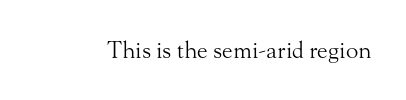
The type is set solid horizontally, with unmodified tracking. Words float on clear page, feet unadorned. A quiet, ordinary-to-light weight characterises the typeface. The type sits square on the baseline with zero lean.
